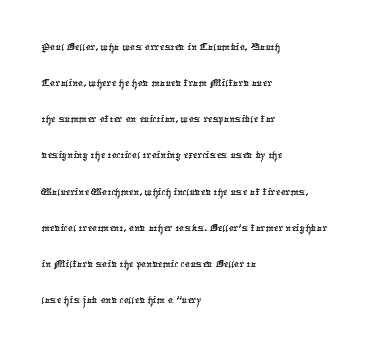
Q: Is the text underlined? A: No.
Q: How is the paragraph aligned? A: Left-aligned.
Q: Is the spacing between letters normal or unusually wide? A: Normal.
Q: Is the spacing between lines tight, normal or loose? A: Normal.
